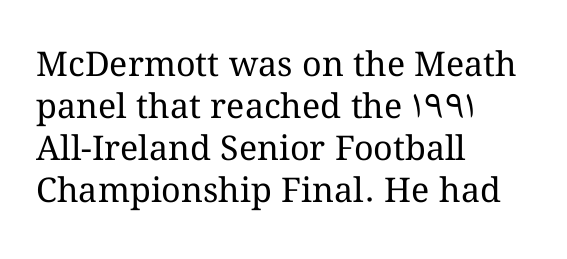
{"italic": "no", "bold": "no", "weight": "regular", "width": "normal", "stroke_contrast": "medium", "x_height": "medium", "monospaced": "no", "underline": "no", "align": "left", "line_spacing_ratio": 1.24, "letter_spacing": "normal", "letter_spacing_em": 0.0, "glyph_px": 34}
